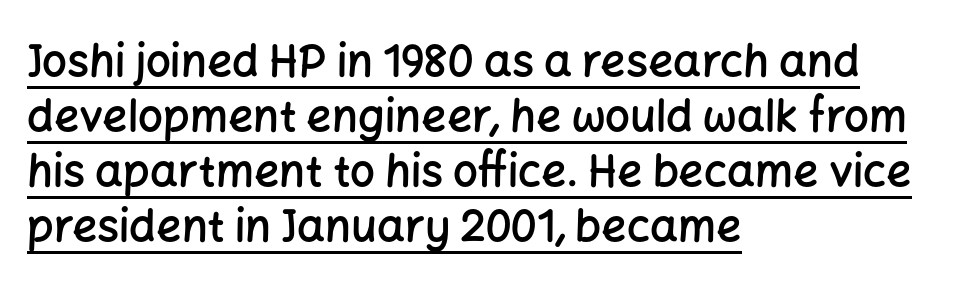
{"serif": "no", "italic": "no", "bold": "semi", "weight": "semibold", "width": "normal", "stroke_contrast": "low", "x_height": "medium", "monospaced": "no", "underline": "yes", "align": "left", "line_spacing": "normal", "line_spacing_ratio": 1.25, "letter_spacing": "normal", "letter_spacing_em": 0.0, "glyph_px": 44}
